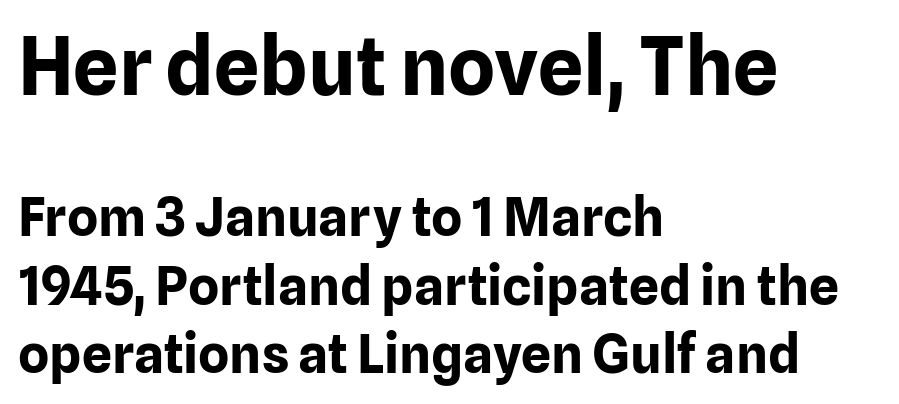
The image shows 80 px bold sans-serif type, upright; set left-aligned, normal line spacing (1.29x), normal letter spacing, not underlined; the first (top) block is 1.51x larger; low stroke contrast and a medium x-height.
